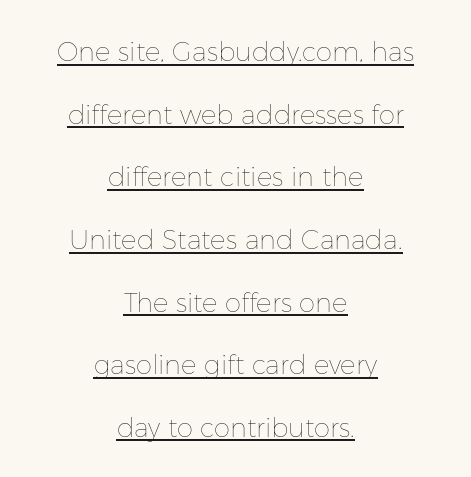
Unbolded letterforms with no extra heft. Both edges are ragged and mirror each other, which tells us the setting is centered. Descenders here cross a horizontal rule under the line. The letters stand upright; this is a roman face. Glyph-to-glyph distance matches everyday printed text. Compared with typical paragraphs, the rows here are farther apart.
